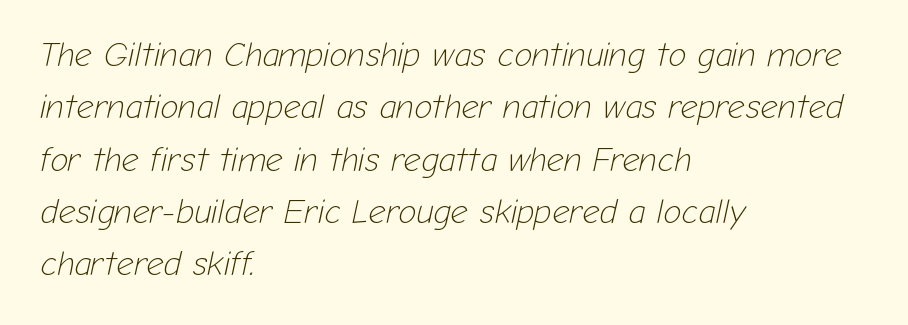
The image shows 34 px light type, italic (leaning right); set left-aligned, normal line spacing (1.54x), normal letter spacing, not underlined; low stroke contrast and a medium x-height.
